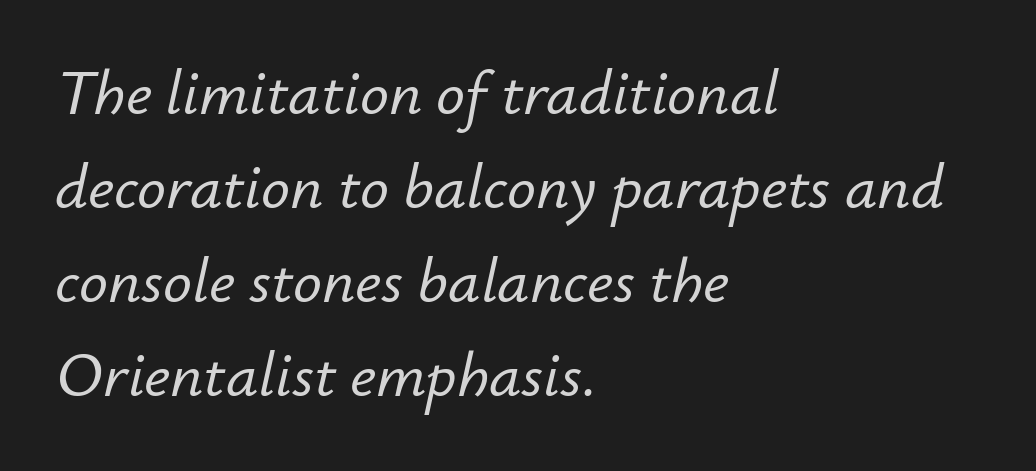
The image shows 64 px text type, italic (leaning right); set left-aligned, normal line spacing (1.47x), normal letter spacing, not underlined; low stroke contrast and a small x-height.
